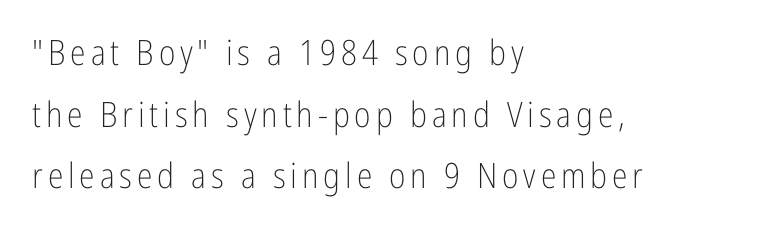
{"serif": "no", "italic": "no", "bold": "no", "weight": "light", "width": "condensed", "stroke_contrast": "low", "x_height": "medium", "monospaced": "no", "underline": "no", "align": "left", "line_spacing_ratio": 1.76, "glyph_px": 35}
